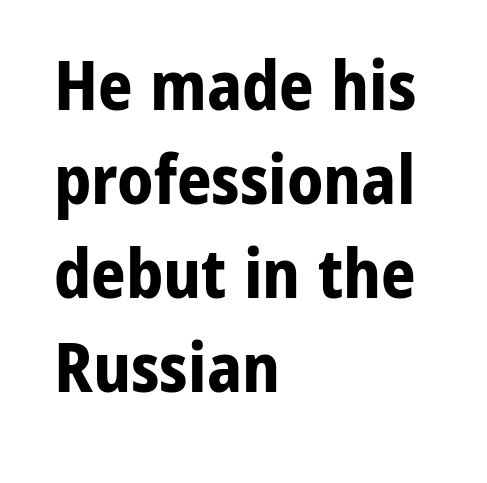
The image shows 68 px bold sans-serif type, upright; set left-aligned, normal line spacing (1.38x), normal letter spacing, not underlined; low stroke contrast and a medium x-height.
